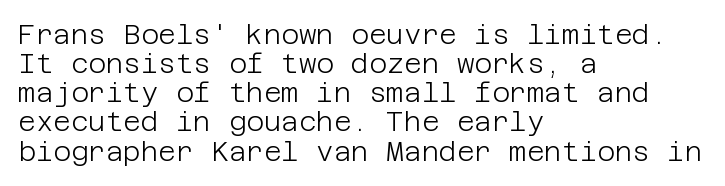
Q: Is the text bold? A: No.
Q: Is the text italic (slanted)? A: No, it is upright.
Q: Is the text underlined? A: No.
Q: How is the paragraph aligned? A: Left-aligned.
Q: Is the spacing between letters normal or unusually wide? A: Normal.
Q: Is the spacing between lines tight, normal or loose? A: Tight.
